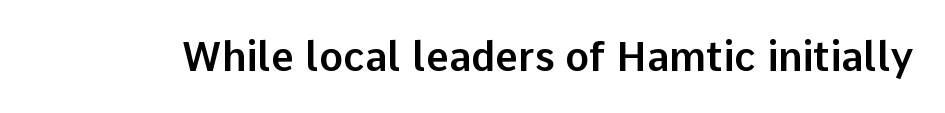
Q: Is the text italic (slanted)? A: No, it is upright.
Q: Is the typeface a serif or a sans-serif typeface? A: Sans-serif.
Q: Is the text underlined? A: No.
Q: Is the spacing between letters normal or unusually wide? A: Normal.
Q: Width (condensed, normal, or wide)? A: Normal.
Q: Stroke contrast? A: Low.
Q: x-height? A: Medium.
Q: Monospaced? A: No.
